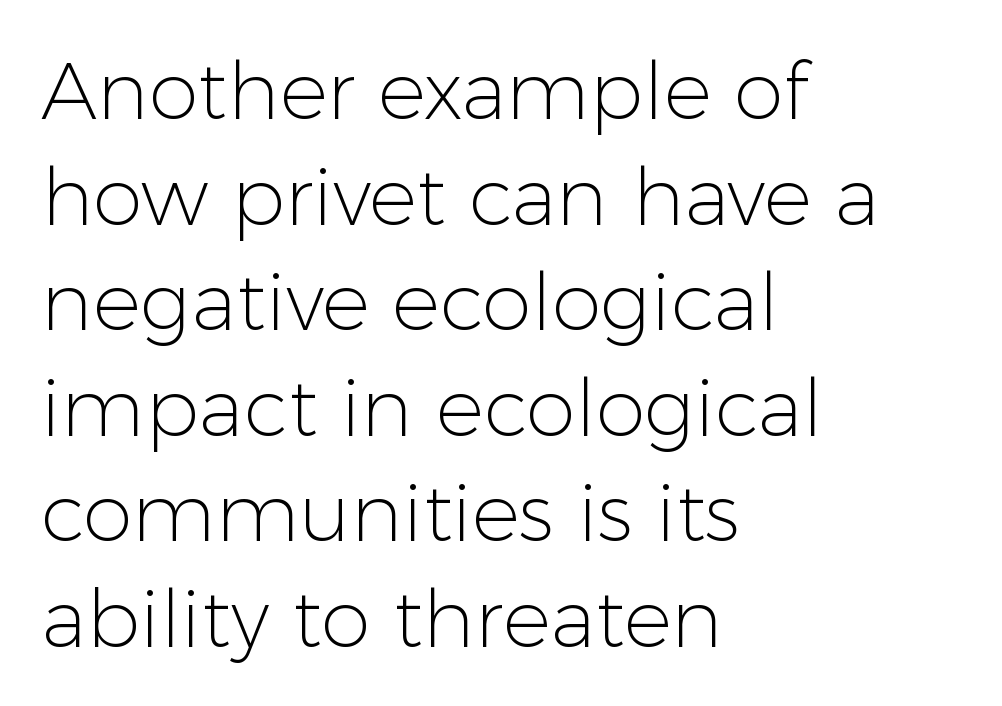
Teacher's note: observe the even left margin — that is flush-left alignment. Typographically, this falls in the sans-serif category. Only glyphs here, with clear space below each row. The lines sit at an ordinary, default distance from one another.
